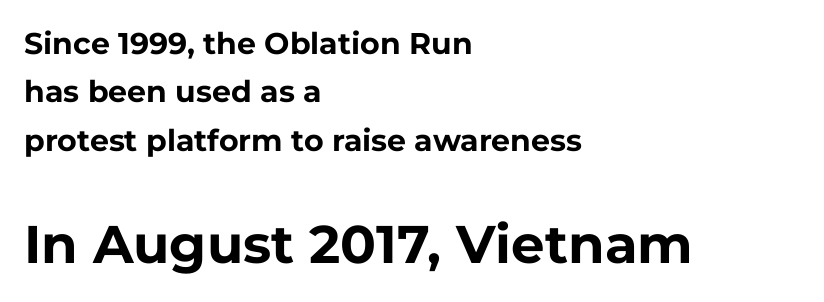
The image shows 53 px bold sans-serif type, upright; set left-aligned, normal line spacing (1.61x), normal letter spacing, not underlined; the second (bottom) block is 1.77x larger; low stroke contrast and a medium x-height.
